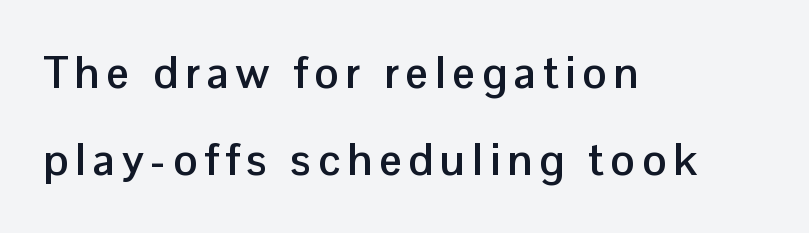
Letters rest on an invisible, unmarked baseline. Baseline-to-baseline distance is far greater than the letter height. A typesetter would call this proportional, since set widths differ per character. If you drew a line through each stem, it would be perfectly vertical. The text was rendered using a sans face with plain stroke endings. This sample is left-justified, so line endings fall wherever the words run out.
